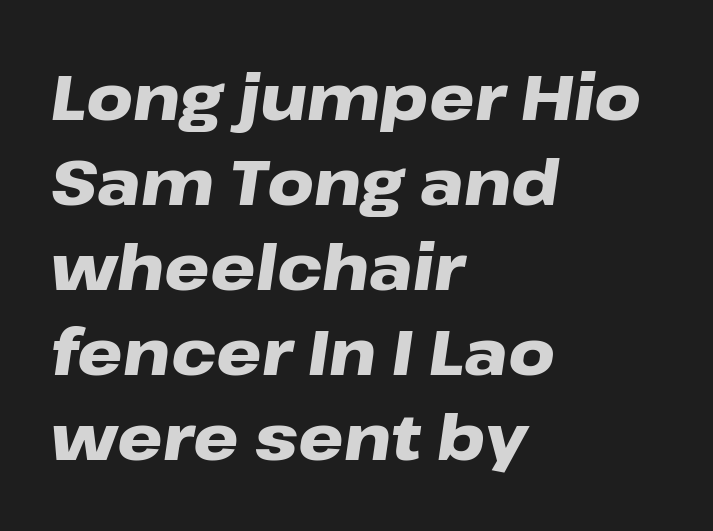
Typesetter's note: full bold, strokes at maximum text heaviness. Tracking value appears to be zero — textbook default spacing. This sample is left-justified, so line endings fall wherever the words run out. Emphasis-style slanted type is in use. Each new line begins a customary step beneath the previous one.
